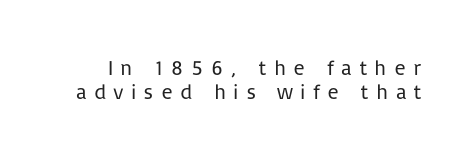
These glyphs show unthickened strokes, regular width or finer. Spacing between characters has been opened up far beyond the box default. The words here are not underlined. Unlike italic type, these characters show no tilt at all. Vertical spacing — tight.
